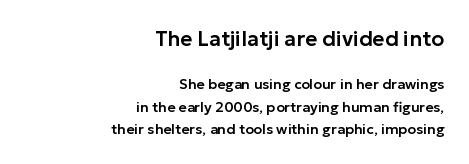
Q: Is the text italic (slanted)? A: No, it is upright.
Q: Is the text underlined? A: No.
Q: How is the paragraph aligned? A: Right-aligned.
Q: Is the spacing between letters normal or unusually wide? A: Normal.
Q: Is the spacing between lines tight, normal or loose? A: Normal.
Q: Which block of text is set in a larger size, the first (top) or the second (bottom)? A: The first (top) one.
